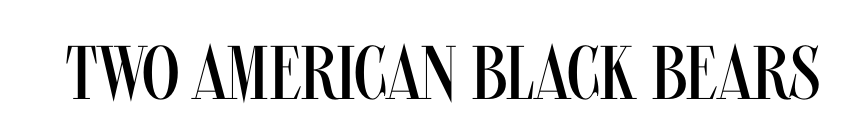
The image shows 76 px regular-weight, condensed sans-serif type, upright; set normal letter spacing, not underlined; medium stroke contrast and a large x-height.
